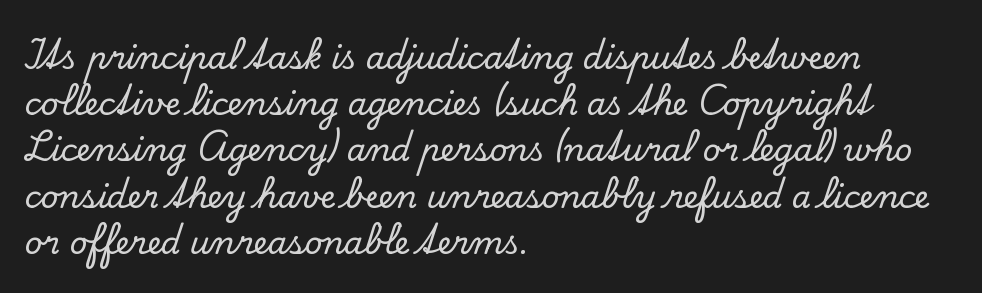
{"serif": "yes", "width": "normal", "stroke_contrast": "low", "x_height": "small", "monospaced": "no", "underline": "no", "align": "left", "line_spacing": "normal", "line_spacing_ratio": 1.49, "letter_spacing": "normal", "letter_spacing_em": 0.0, "glyph_px": 31}
